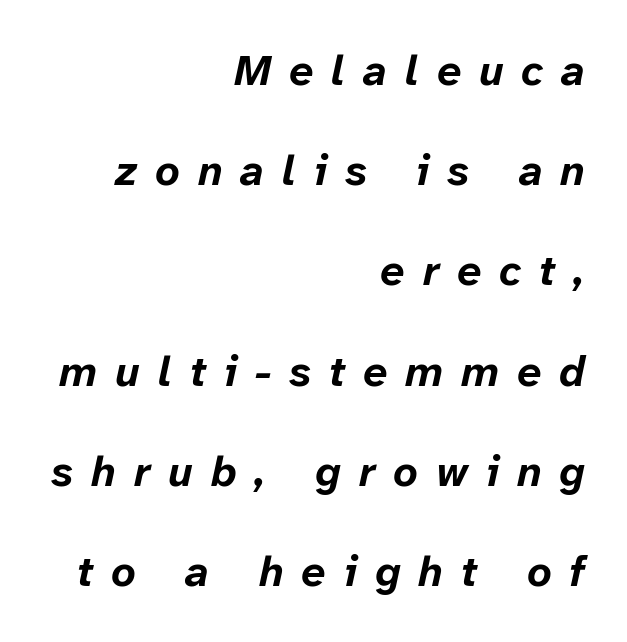
Notice how the passage keeps a crisp vertical edge on the right only. Think of a printed novel: that variable character pitch is what you see here. Compared with an ordinary text face, these strokes are far heavier — a full bold. The whole block is typeset with a tilt.
